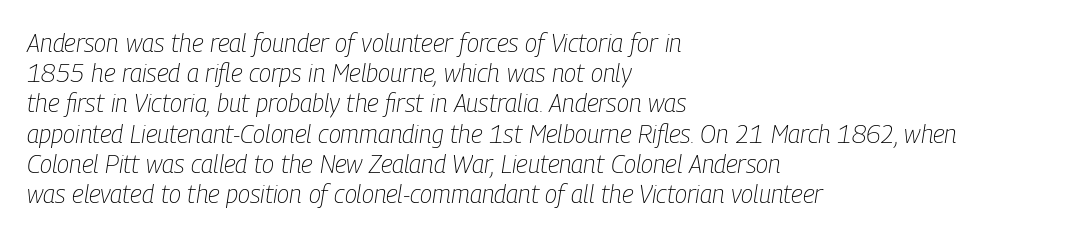
The lines are quadded left. Observe the lean: these are italic letterforms. Nobody touched the tracking dial on this one. Stems here are at most as thick as an everyday book face.
